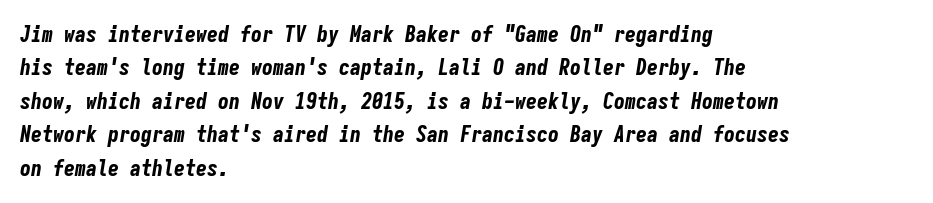
Glance below the letters and you will spot only blank space. Set as a true bold cut, around the 700 mark. These lines keep a tight, regular rhythm from letter to letter. Horizontally, the lines are justified to the leading edge only. Reading down the column, the eye jumps a familiar distance to each next line. Does the lettering tilt? It does — this is italic.
